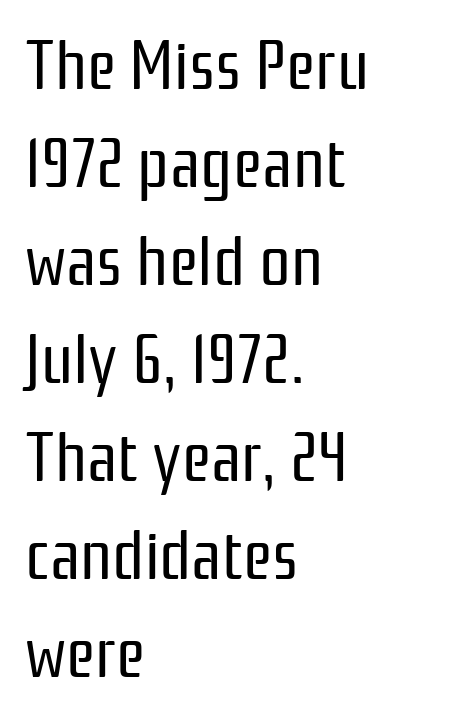
{"serif": "no", "italic": "no", "bold": "no", "weight": "regular", "width": "condensed", "stroke_contrast": "low", "x_height": "medium", "monospaced": "no", "underline": "no", "align": "left", "line_spacing": "normal", "line_spacing_ratio": 1.4, "letter_spacing": "normal", "letter_spacing_em": 0.0, "glyph_px": 70}
